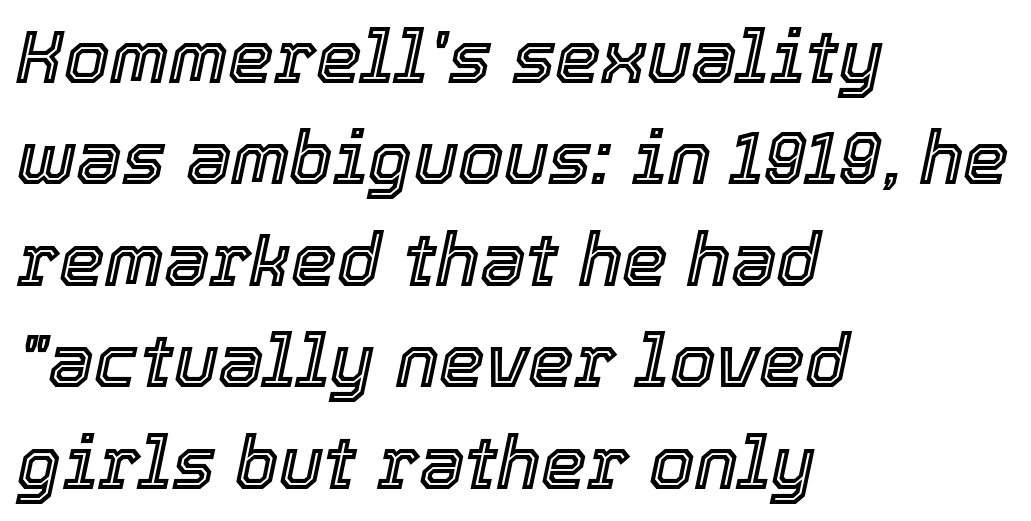
The image shows 73 px text type, italic (leaning right); set left-aligned, normal line spacing (1.39x), normal letter spacing, not underlined; a medium x-height.
